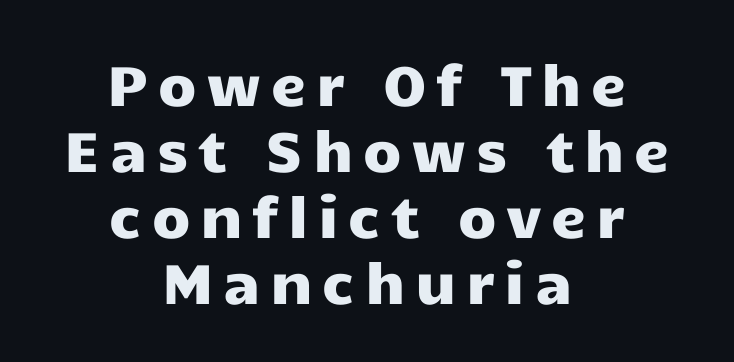
Q: Is the text italic (slanted)? A: No, it is upright.
Q: Is the typeface a serif or a sans-serif typeface? A: Sans-serif.
Q: Is the text underlined? A: No.
Q: How is the paragraph aligned? A: Centered.
Q: Width (condensed, normal, or wide)? A: Wide.
Q: Stroke contrast? A: Low.
Q: x-height? A: Medium.
Q: Monospaced? A: No.
